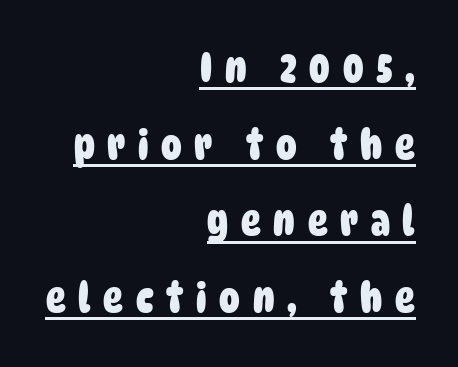
Q: Is the text bold? A: Yes.
Q: Is the typeface a serif or a sans-serif typeface? A: Sans-serif.
Q: Is the text underlined? A: Yes.
Q: How is the paragraph aligned? A: Right-aligned.
Q: Is the spacing between letters normal or unusually wide? A: Unusually wide.
Q: Width (condensed, normal, or wide)? A: Condensed.
Q: Stroke contrast? A: Low.
Q: x-height? A: Large.
Q: Monospaced? A: No.
